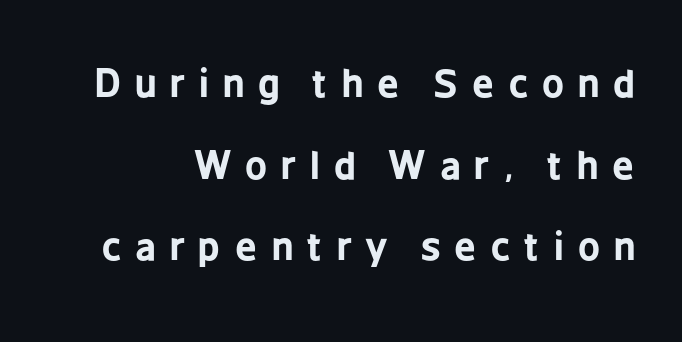
{"serif": "no", "italic": "no", "bold": "yes", "weight": "bold", "width": "condensed", "stroke_contrast": "low", "x_height": "medium", "monospaced": "no", "underline": "no", "line_spacing": "loose", "line_spacing_ratio": 2.15, "letter_spacing": "wide", "letter_spacing_em": 0.37, "glyph_px": 38}
